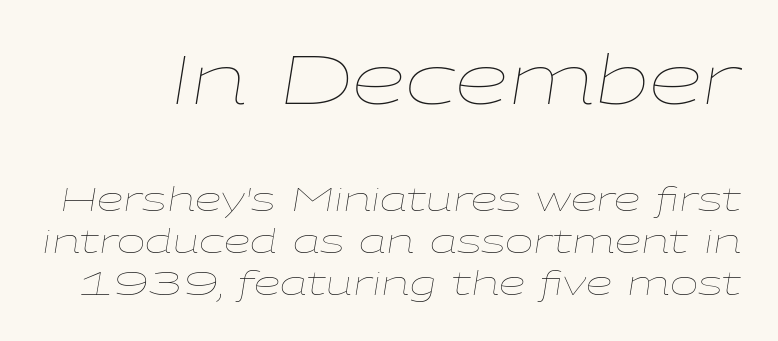
Inter-character spacing is left at the font's built-in metrics. The baseline area is clear. Visually, the top section dominates because its glyphs are scaled up. Weight: regular or lighter. Think of a printed novel: that variable character pitch is what you see here. The letters are slanted; this is an italic face.
